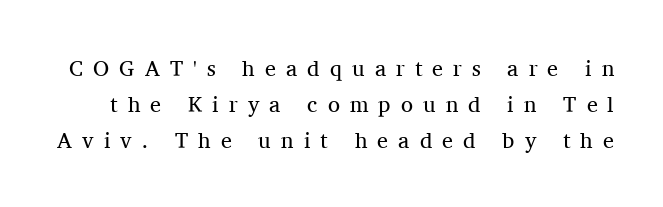
The image shows 22 px text type, upright; set normal line spacing (1.63x), unusually wide letter spacing (+0.46 em), not underlined.
